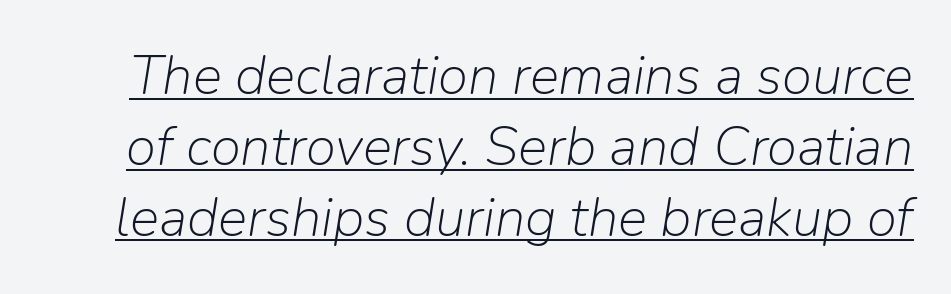
The face used here has a pronounced slope to its letters. Letter spacing: default. These lines are rendered in a variable-pitch font. Students, observe the line beneath the letters — that is underlining. Compared with a typical body face, this is equally light or lighter still. Baseline-to-baseline distance is the conventional proportion of letter height.
